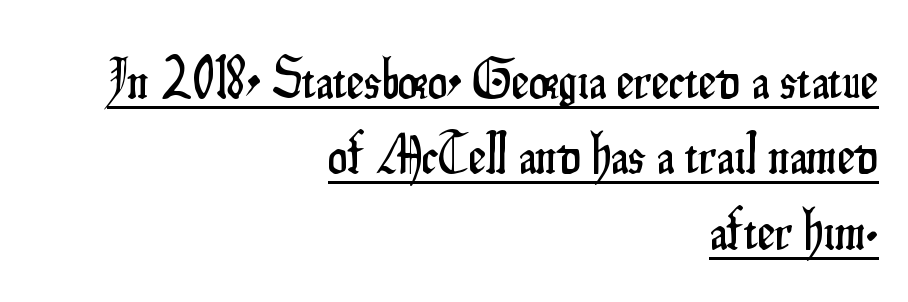
{"serif": "no", "italic": "no", "width": "condensed", "stroke_contrast": "low", "x_height": "small", "monospaced": "no", "underline": "yes", "align": "right", "line_spacing": "normal", "line_spacing_ratio": 1.37, "letter_spacing": "normal", "letter_spacing_em": 0.0, "glyph_px": 55}
